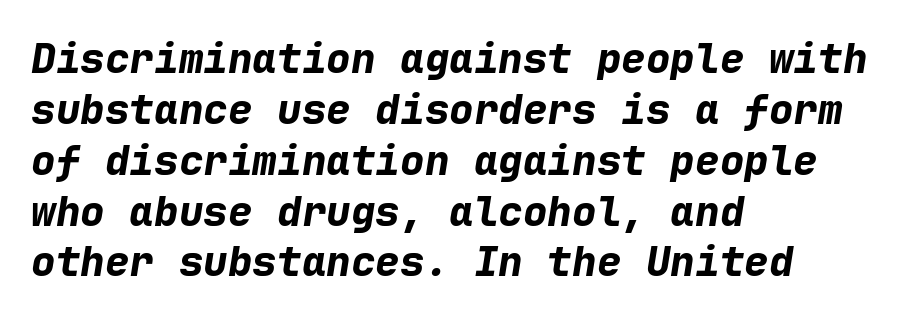
You could call the tracking neutral — neither tight nor loose. Every character sits at an angle, as italics do. Each letter, wide or thin by design, is forced into the same width here. The typesetting leans heavy: a genuine bold. Descenders hang freely into open space.
